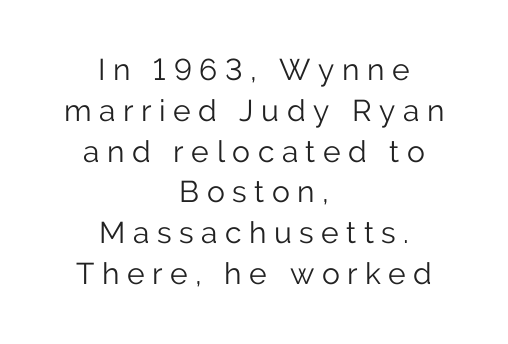
The designer left line spacing at the default. These lines were composed using upright roman letters. Nothing heavy about these letters — not bold at all. In terms of letterform style, serifs are entirely absent.
